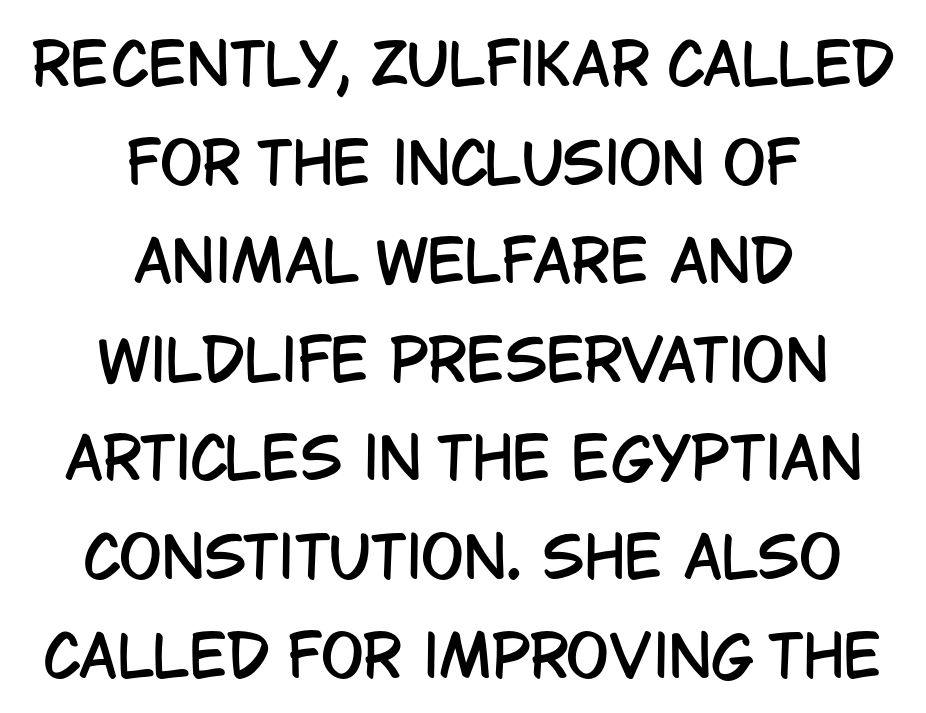
{"serif": "no", "italic": "no", "width": "condensed", "stroke_contrast": "low", "x_height": "large", "monospaced": "no", "underline": "no", "align": "center", "line_spacing_ratio": 1.73, "letter_spacing": "normal", "letter_spacing_em": 0.0, "glyph_px": 57}
